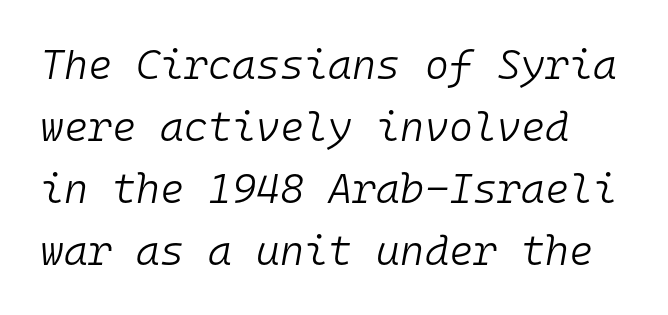
Q: Is the text bold? A: No.
Q: Is the text italic (slanted)? A: Yes, it leans right by about 10 degrees.
Q: Is the text underlined? A: No.
Q: How is the paragraph aligned? A: Left-aligned.
Q: Is the spacing between letters normal or unusually wide? A: Normal.
Q: Is the spacing between lines tight, normal or loose? A: Normal.
Q: Width (condensed, normal, or wide)? A: Normal.
Q: Stroke contrast? A: Low.
Q: x-height? A: Medium.
Q: Monospaced? A: Yes.
